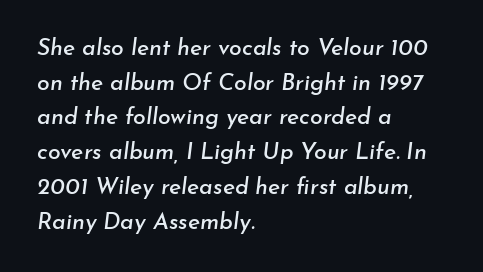
Every row of glyphs begins at an identical x-position on the left. Successive baselines arrive at the customary interval. The space directly below the letters is spotless. Notice how the stems are inclined rather than vertical — that's the hallmark of italics. These lines keep a tight, regular rhythm from letter to letter.
